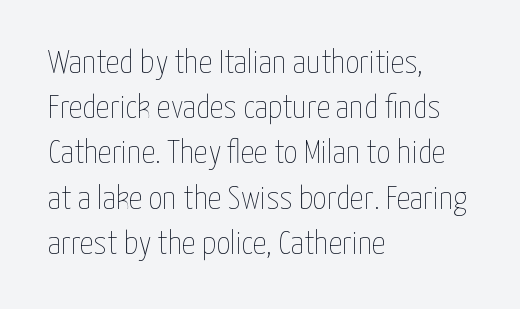
Q: Is the text bold? A: No.
Q: Is the text italic (slanted)? A: No, it is upright.
Q: Is the text underlined? A: No.
Q: How is the paragraph aligned? A: Left-aligned.
Q: Is the spacing between letters normal or unusually wide? A: Normal.
Q: Is the spacing between lines tight, normal or loose? A: Normal.
Q: Width (condensed, normal, or wide)? A: Condensed.
Q: Stroke contrast? A: Low.
Q: x-height? A: Medium.
Q: Monospaced? A: No.
